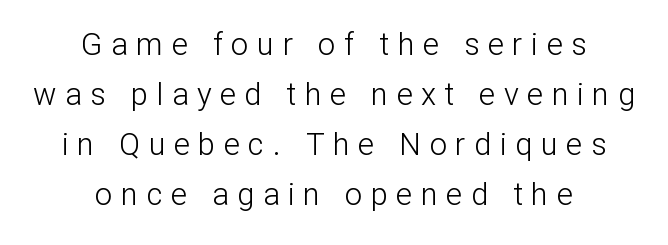
Does extra space separate the letters? Yes, quite a lot of it. Ascenders rise straight up at ninety degrees. Layout note: lines centered. Stroke thickness stays within the range of a standard reading face or lighter. These lines are rendered in a variable-pitch font. The face used here is a sans, in the tradition of grotesques and geometrics.
